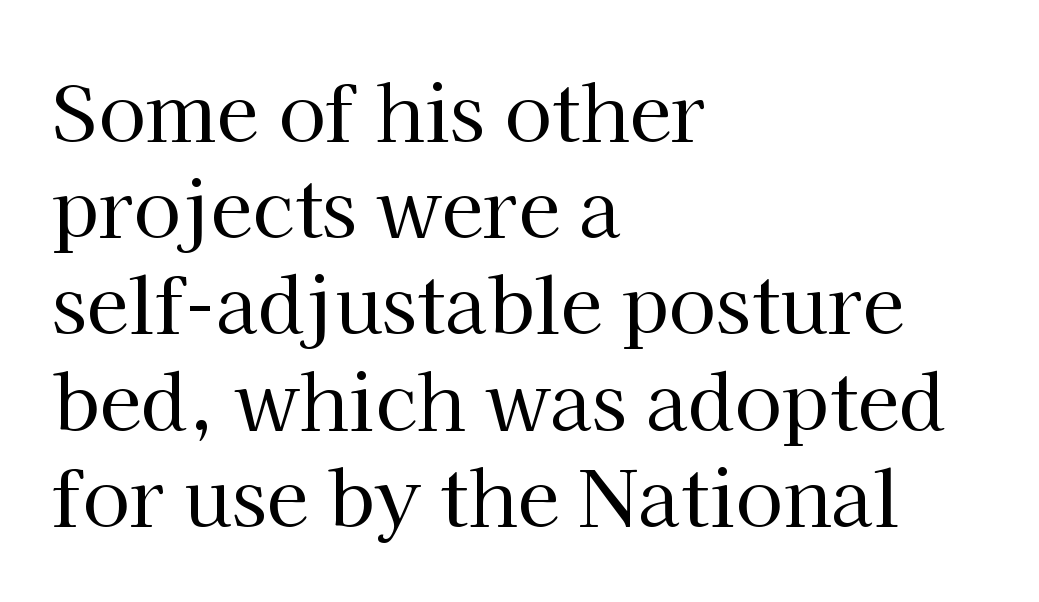
The image shows 77 px regular-weight serif type, upright; set left-aligned, normal line spacing (1.25x), normal letter spacing, not underlined; high stroke contrast and a medium x-height.
